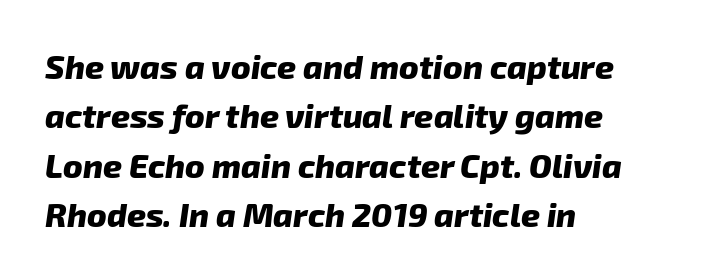
The passage shown is typed in a proportional face where columns would drift. Honestly, there is no underline to notice here at all. If you drew a ruler down the left edge, every line would touch it. Stroke terminals: plain, sans-serif.
